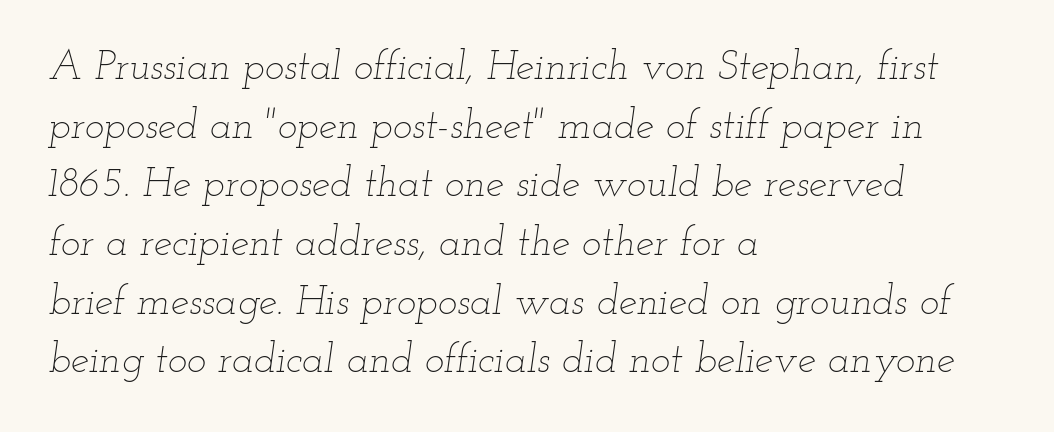
The image shows 41 px thin, wide type, italic (leaning right); set left-aligned, normal line spacing (1.43x), normal letter spacing, not underlined; low stroke contrast and a small x-height.
